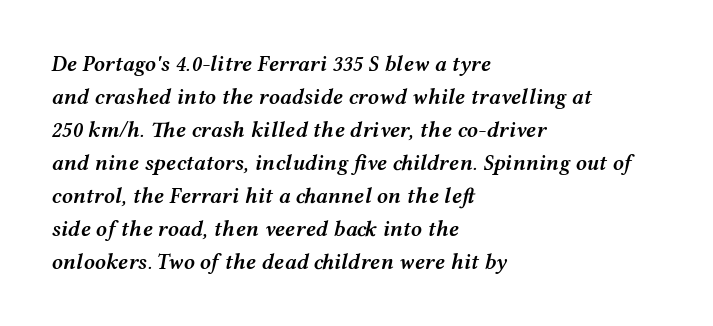
Q: Is the text bold? A: Semi-bold.
Q: Is the text italic (slanted)? A: Yes, it leans right by about 12 degrees.
Q: Is the text underlined? A: No.
Q: How is the paragraph aligned? A: Left-aligned.
Q: Is the spacing between letters normal or unusually wide? A: Normal.
Q: Is the spacing between lines tight, normal or loose? A: Normal.
